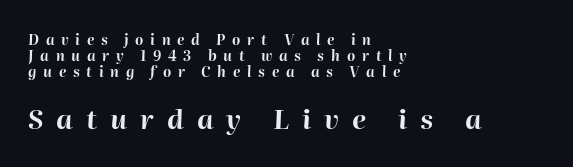
Each new line begins almost immediately beneath the previous one. No word sits above an underline. The face used here has a pronounced slope to its letters. Compared with an ordinary text face, these strokes are far heavier — a full bold. Compared with typical body copy, the letter spacing here is much looser. Where is the straight margin? On the left.
